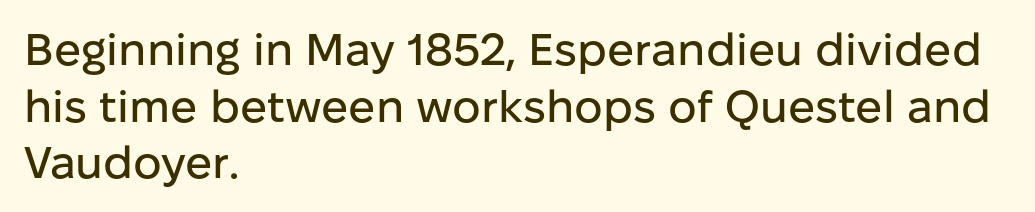
The image shows 45 px sans-serif type, upright; set left-aligned, normal line spacing (1.26x), normal letter spacing, not underlined; low stroke contrast and a medium x-height.
